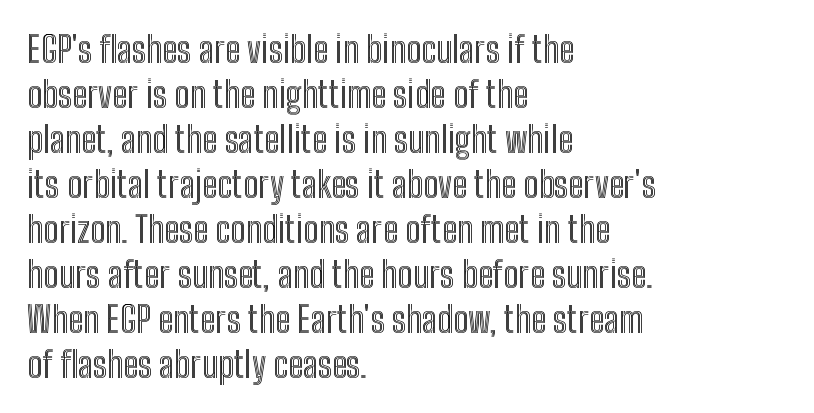
Q: Is the text italic (slanted)? A: No, it is upright.
Q: Is the text underlined? A: No.
Q: How is the paragraph aligned? A: Left-aligned.
Q: Is the spacing between letters normal or unusually wide? A: Normal.
Q: Is the spacing between lines tight, normal or loose? A: Normal.
Q: Width (condensed, normal, or wide)? A: Condensed.
Q: x-height? A: Medium.
Q: Monospaced? A: No.
